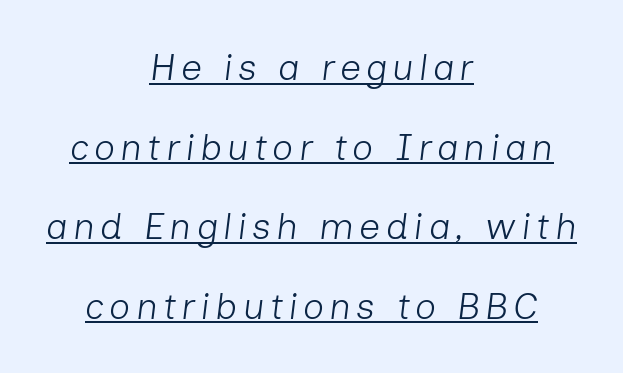
{"italic": "yes", "lean": "right", "slant_degrees": 7, "bold": "no", "weight": "light", "width": "normal", "stroke_contrast": "low", "x_height": "medium", "monospaced": "no", "underline": "yes", "align": "center", "line_spacing": "loose", "line_spacing_ratio": 2.15, "glyph_px": 37}
